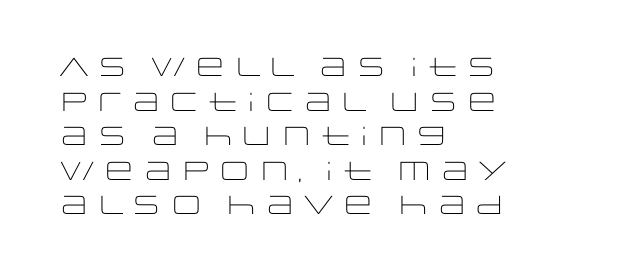
Q: Is the text bold? A: No.
Q: Is the text italic (slanted)? A: No, it is upright.
Q: Is the text underlined? A: No.
Q: How is the paragraph aligned? A: Left-aligned.
Q: Is the spacing between letters normal or unusually wide? A: Normal.
Q: Is the spacing between lines tight, normal or loose? A: Normal.
